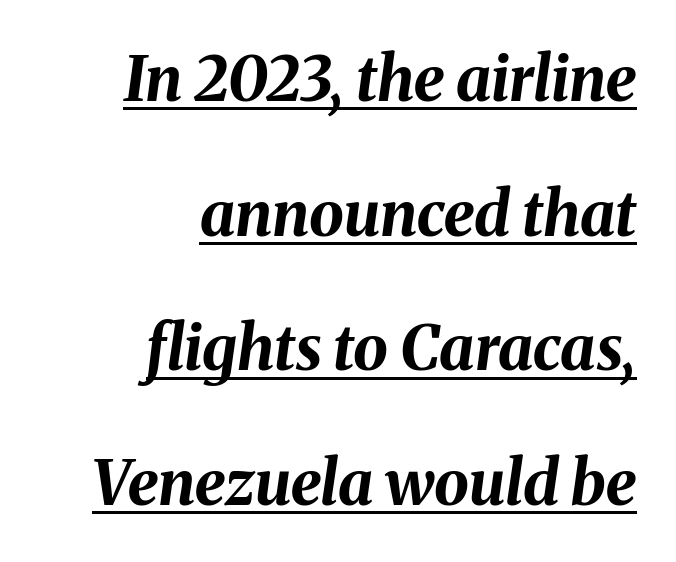
Q: Is the text bold? A: Yes.
Q: Is the text italic (slanted)? A: Yes, it leans right by about 8 degrees.
Q: Is the text underlined? A: Yes.
Q: How is the paragraph aligned? A: Right-aligned.
Q: Is the spacing between letters normal or unusually wide? A: Normal.
Q: Is the spacing between lines tight, normal or loose? A: Loose.
Q: Width (condensed, normal, or wide)? A: Normal.
Q: Stroke contrast? A: Medium.
Q: x-height? A: Medium.
Q: Monospaced? A: No.
